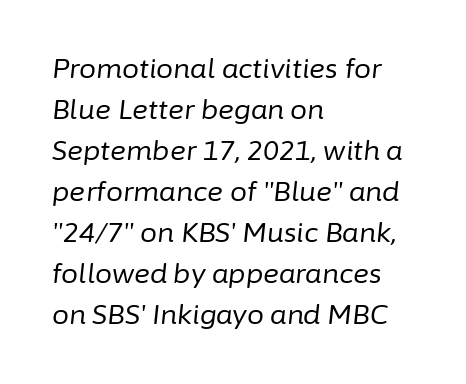
The image shows 27 px text type, italic (leaning right); set left-aligned, normal line spacing (1.52x), normal letter spacing, not underlined.
